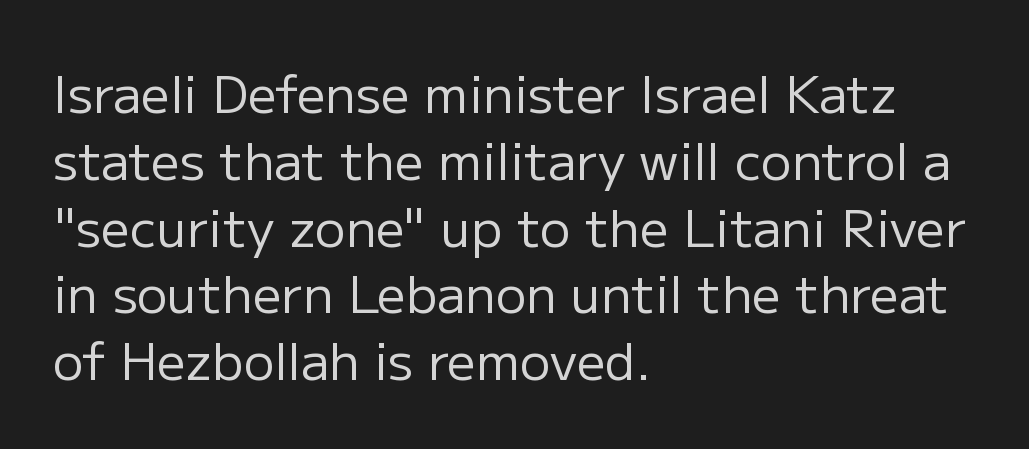
Q: Is the text bold? A: No.
Q: Is the text italic (slanted)? A: No, it is upright.
Q: Is the typeface a serif or a sans-serif typeface? A: Sans-serif.
Q: Is the text underlined? A: No.
Q: How is the paragraph aligned? A: Left-aligned.
Q: Is the spacing between letters normal or unusually wide? A: Normal.
Q: Is the spacing between lines tight, normal or loose? A: Normal.
Q: Width (condensed, normal, or wide)? A: Normal.
Q: Stroke contrast? A: Low.
Q: x-height? A: Medium.
Q: Monospaced? A: No.
